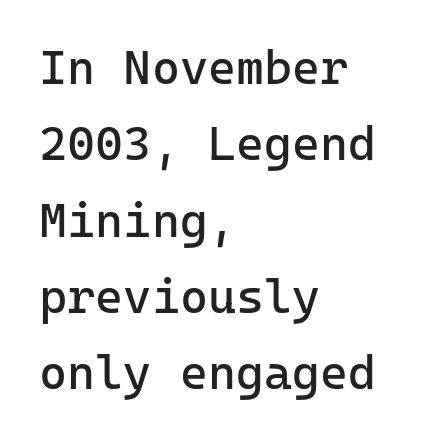
Characters follow at the spacing the type designer built in. Are there feet on the stems? There aren't — it's a sans. Has an underline been added? It has not. Does the copy run flush right? No — it runs flush left.
